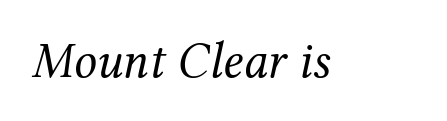
{"serif": "yes", "italic": "yes", "lean": "right", "slant_degrees": 12, "bold": "no", "weight": "regular", "width": "normal", "stroke_contrast": "medium", "x_height": "medium", "monospaced": "no", "underline": "no", "letter_spacing": "normal", "letter_spacing_em": 0.0, "glyph_px": 51}
